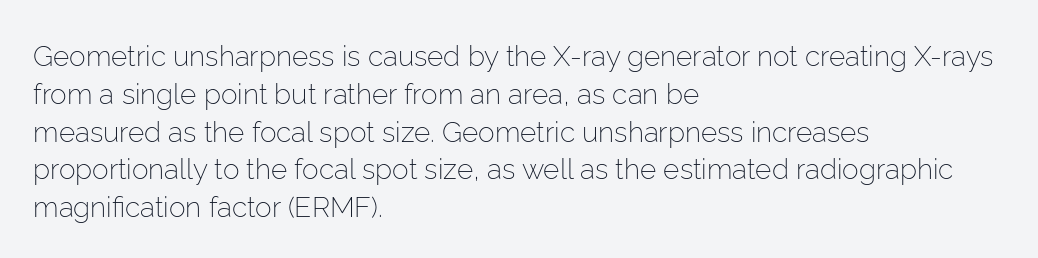
The image shows 28 px light sans-serif type, upright; set left-aligned, normal line spacing (1.35x), normal letter spacing, not underlined; low stroke contrast and a medium x-height.
